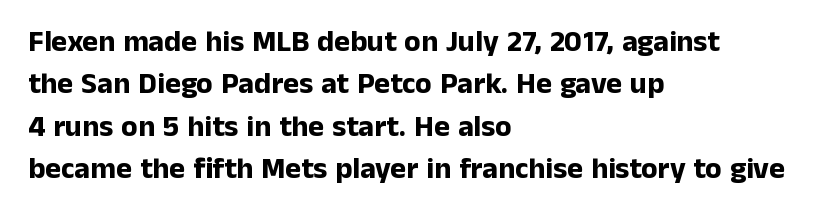
Q: Is the text bold? A: Yes.
Q: Is the text italic (slanted)? A: No, it is upright.
Q: Is the typeface a serif or a sans-serif typeface? A: Sans-serif.
Q: Is the text underlined? A: No.
Q: How is the paragraph aligned? A: Left-aligned.
Q: Is the spacing between letters normal or unusually wide? A: Normal.
Q: Is the spacing between lines tight, normal or loose? A: Normal.
Q: Width (condensed, normal, or wide)? A: Normal.
Q: Stroke contrast? A: Low.
Q: x-height? A: Medium.
Q: Monospaced? A: No.
